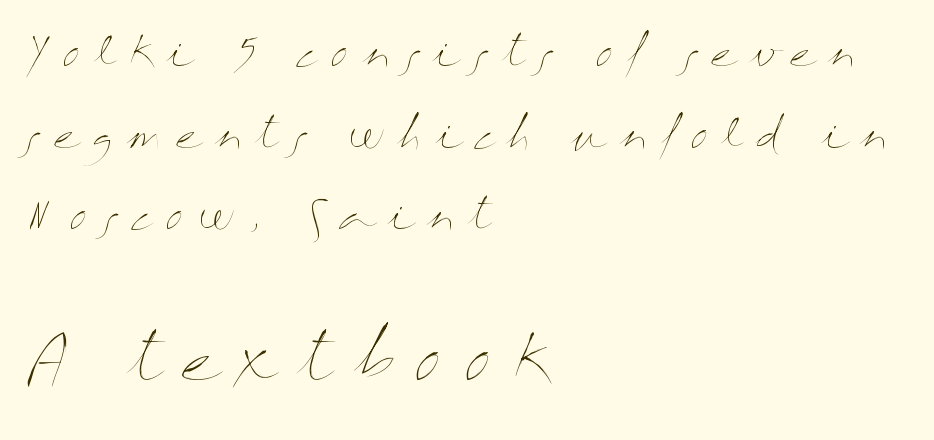
The image shows 62 px thin, wide type; set left-aligned, loose line spacing (1.99x), unusually wide letter spacing (+0.3 em), not underlined; the second (bottom) block is 1.51x larger; medium stroke contrast and a medium x-height.
